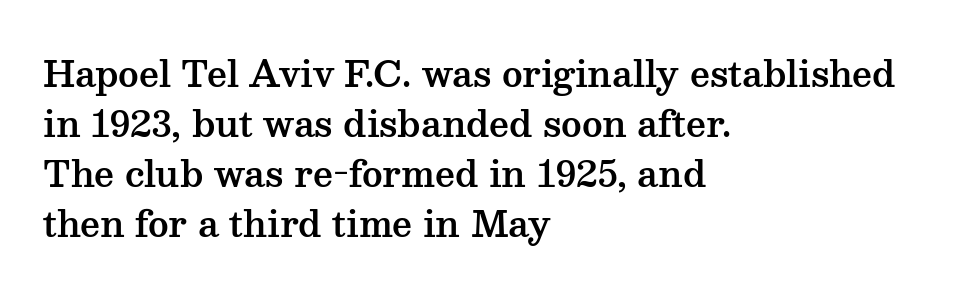
{"serif": "yes", "italic": "no", "width": "wide", "stroke_contrast": "medium", "x_height": "medium", "monospaced": "no", "underline": "no", "align": "left", "line_spacing": "normal", "line_spacing_ratio": 1.43, "letter_spacing": "normal", "letter_spacing_em": 0.0, "glyph_px": 35}
